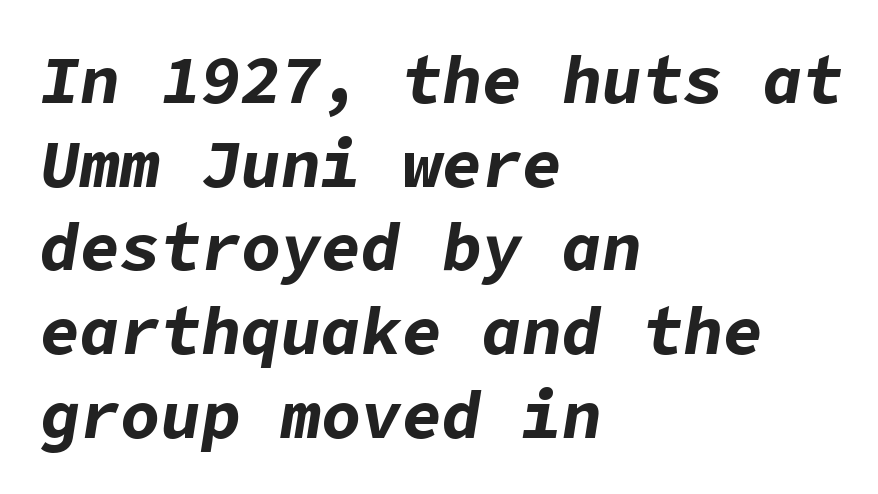
Q: Is the text bold? A: Yes.
Q: Is the text italic (slanted)? A: Yes, it leans right by about 9 degrees.
Q: Is the text underlined? A: No.
Q: How is the paragraph aligned? A: Left-aligned.
Q: Is the spacing between letters normal or unusually wide? A: Normal.
Q: Is the spacing between lines tight, normal or loose? A: Normal.
Q: Width (condensed, normal, or wide)? A: Normal.
Q: Stroke contrast? A: Low.
Q: x-height? A: Medium.
